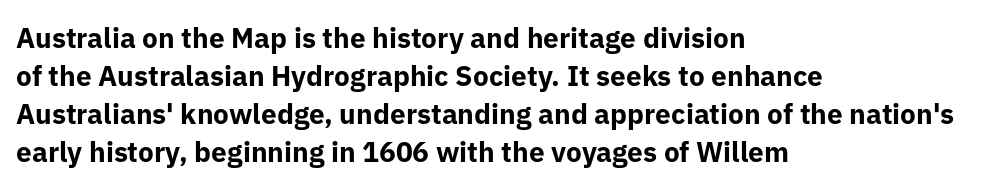
{"serif": "no", "italic": "no", "bold": "yes", "weight": "bold", "width": "normal", "stroke_contrast": "low", "x_height": "medium", "monospaced": "no", "underline": "no", "align": "left", "line_spacing": "normal", "line_spacing_ratio": 1.36, "letter_spacing": "normal", "letter_spacing_em": 0.0, "glyph_px": 28}
